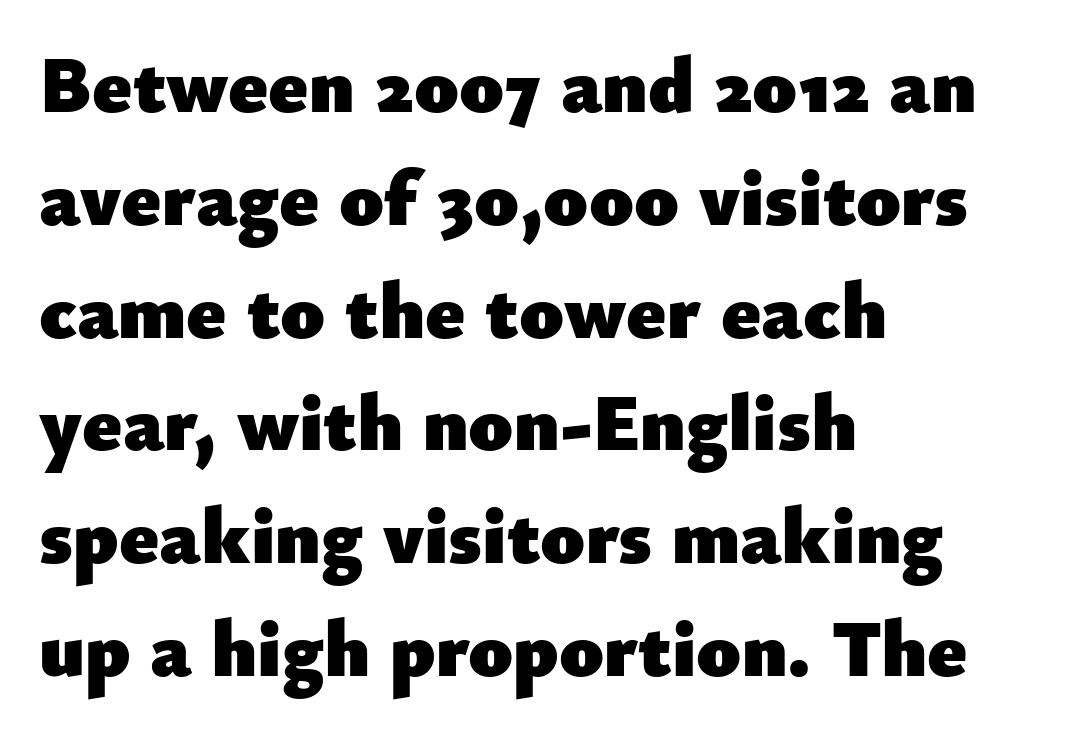
{"serif": "no", "italic": "no", "bold": "yes", "weight": "heavy", "width": "normal", "stroke_contrast": "low", "x_height": "small", "monospaced": "no", "underline": "no", "align": "left", "line_spacing": "normal", "line_spacing_ratio": 1.41, "letter_spacing": "normal", "letter_spacing_em": 0.0, "glyph_px": 80}
